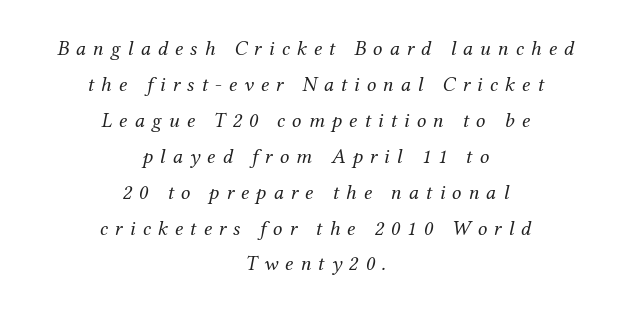
The image shows 21 px text type, italic (leaning right); set centered, line spacing 1.71x, unusually wide letter spacing (+0.33 em), not underlined.
